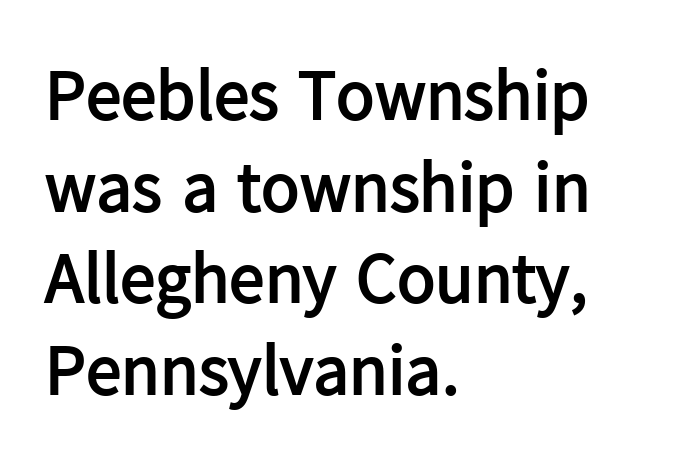
{"serif": "no", "italic": "no", "bold": "yes", "weight": "semibold", "width": "normal", "stroke_contrast": "low", "x_height": "medium", "monospaced": "no", "underline": "no", "align": "left", "line_spacing": "normal", "line_spacing_ratio": 1.29, "letter_spacing": "normal", "letter_spacing_em": 0.0, "glyph_px": 71}
